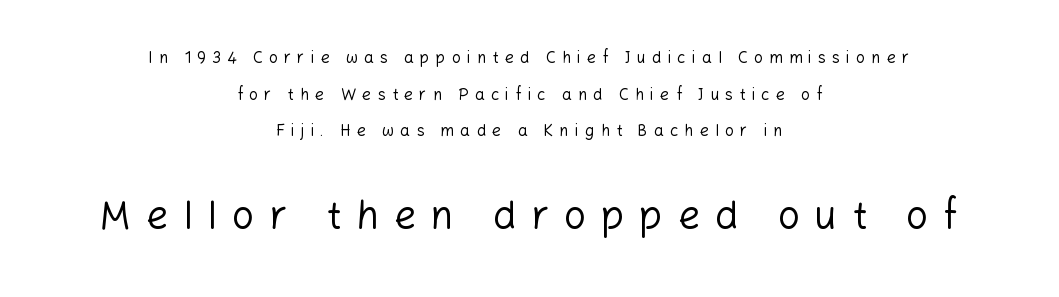
The image shows 39 px regular-weight sans-serif type, upright; set centered, loose line spacing (2.29x), unusually wide letter spacing (+0.38 em), not underlined; the second (bottom) block is 2.44x larger; low stroke contrast and a medium x-height.
